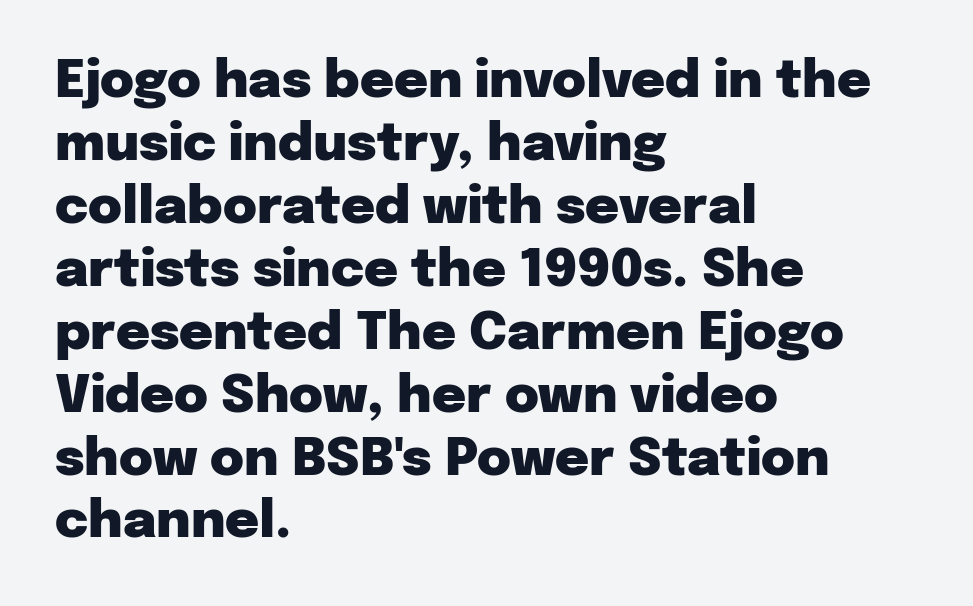
The image shows 52 px heavy sans-serif type, upright; set left-aligned, line spacing 1.21x, normal letter spacing, not underlined; low stroke contrast and a medium x-height.
